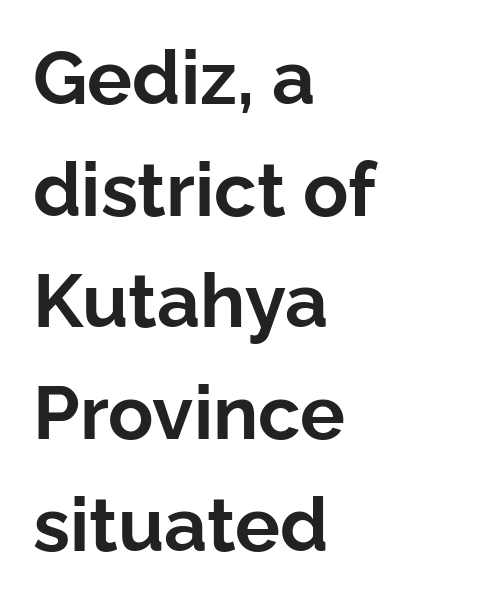
Q: Is the text bold? A: Yes.
Q: Is the text italic (slanted)? A: No, it is upright.
Q: Is the typeface a serif or a sans-serif typeface? A: Sans-serif.
Q: Is the text underlined? A: No.
Q: How is the paragraph aligned? A: Left-aligned.
Q: Is the spacing between letters normal or unusually wide? A: Normal.
Q: Is the spacing between lines tight, normal or loose? A: Normal.
Q: Width (condensed, normal, or wide)? A: Normal.
Q: Stroke contrast? A: Low.
Q: x-height? A: Medium.
Q: Monospaced? A: No.
